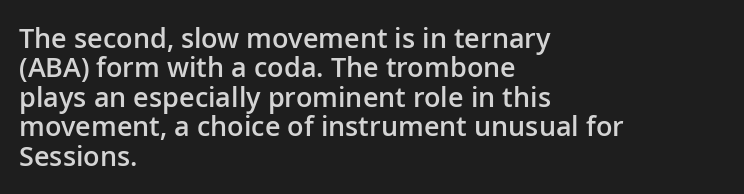
What stands out about the letter spacing? Nothing — it is the standard amount. A fair bit of extra ink — the face is semibold, not bold. When letters stand straight like this, we call the style roman or upright. Unmarked baselines from the first word to the last.
